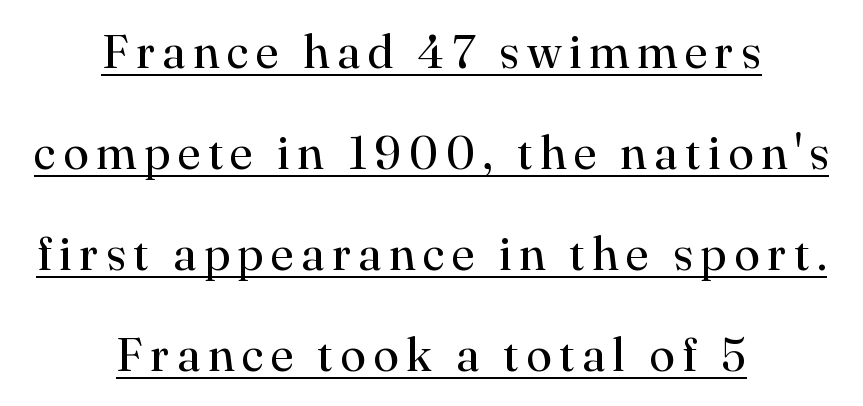
The image shows 47 px regular-weight serif type, upright; set centered, loose line spacing (2.15x), underlined; high stroke contrast and a small x-height.
